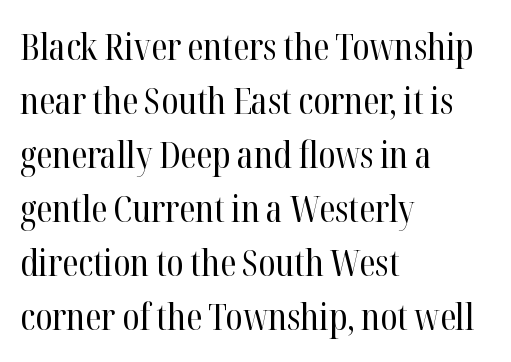
Q: Is the text bold? A: No.
Q: Is the text italic (slanted)? A: No, it is upright.
Q: Is the typeface a serif or a sans-serif typeface? A: Serif.
Q: Is the text underlined? A: No.
Q: How is the paragraph aligned? A: Left-aligned.
Q: Is the spacing between letters normal or unusually wide? A: Normal.
Q: Is the spacing between lines tight, normal or loose? A: Normal.
Q: Width (condensed, normal, or wide)? A: Condensed.
Q: Stroke contrast? A: High.
Q: x-height? A: Medium.
Q: Monospaced? A: No.
